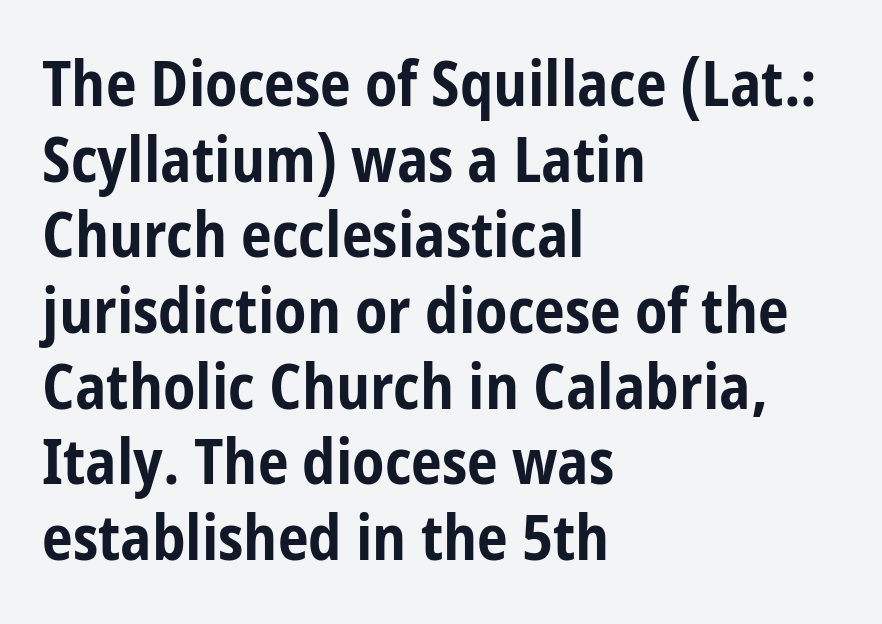
Q: Is the text bold? A: Yes.
Q: Is the text italic (slanted)? A: No, it is upright.
Q: Is the typeface a serif or a sans-serif typeface? A: Sans-serif.
Q: Is the text underlined? A: No.
Q: How is the paragraph aligned? A: Left-aligned.
Q: Is the spacing between letters normal or unusually wide? A: Normal.
Q: Width (condensed, normal, or wide)? A: Condensed.
Q: Stroke contrast? A: Low.
Q: x-height? A: Medium.
Q: Monospaced? A: No.
